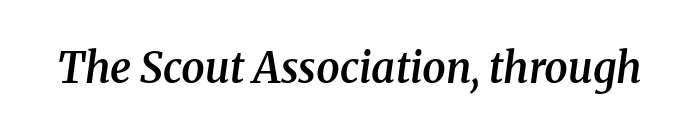
The face used here is seriffed, in the tradition of book romans. Notice how the stems are inclined rather than vertical — that's the hallmark of italics. Rule under the text: the space is simply empty. In terms of letterspacing, this is plain default setting. Slightly chunky letters — semibold, I'd say, not full bold.
